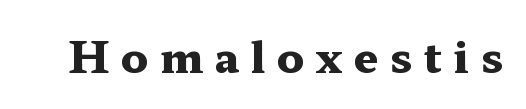
This is roman type, the default non-slanted kind. The gaps between neighbouring characters are conspicuously large. The rendering shows small feet on the letterforms — a serif design. Character widths vary here, with narrow letters taking less room than wide ones.
